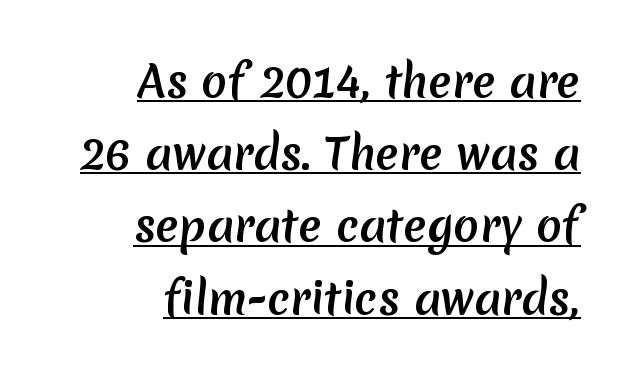
Q: Is the text bold? A: Yes.
Q: Is the typeface a serif or a sans-serif typeface? A: Sans-serif.
Q: Is the text underlined? A: Yes.
Q: How is the paragraph aligned? A: Right-aligned.
Q: Is the spacing between letters normal or unusually wide? A: Normal.
Q: Is the spacing between lines tight, normal or loose? A: Normal.
Q: Width (condensed, normal, or wide)? A: Normal.
Q: Stroke contrast? A: Low.
Q: x-height? A: Medium.
Q: Monospaced? A: No.
